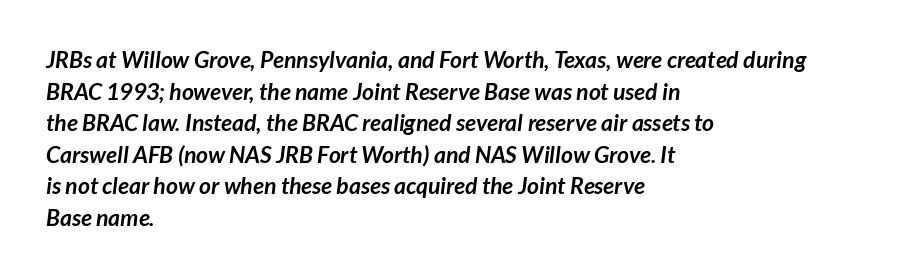
Q: Is the text bold? A: Yes.
Q: Is the text underlined? A: No.
Q: How is the paragraph aligned? A: Left-aligned.
Q: Is the spacing between letters normal or unusually wide? A: Normal.
Q: Is the spacing between lines tight, normal or loose? A: Normal.
